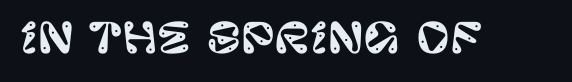
Q: Is the text italic (slanted)? A: Yes.
Q: Is the typeface a serif or a sans-serif typeface? A: Sans-serif.
Q: Is the text underlined? A: No.
Q: Is the spacing between letters normal or unusually wide? A: Normal.
Q: Width (condensed, normal, or wide)? A: Normal.
Q: Stroke contrast? A: Low.
Q: x-height? A: Large.
Q: Monospaced? A: No.
